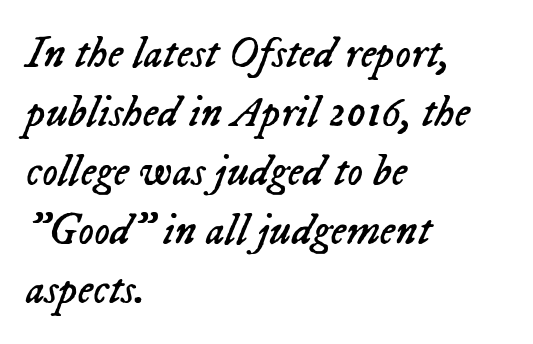
Clear beneath every line of the passage. The text carries the slant typical of an italic or oblique font. Do the characters align in a grid? No, the font is proportional. The cut favours lightness, reaching ordinary text weight at its darkest.
